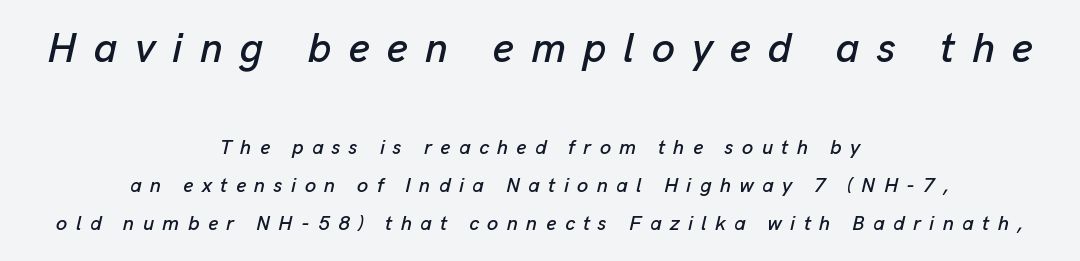
No word sits above an underline. Letter spacing: wide. The passage shown is typed in a proportional face where columns would drift. Does the bottom block carry the larger type? No, the top block does. These lines are centered, leaving both edges ragged.
